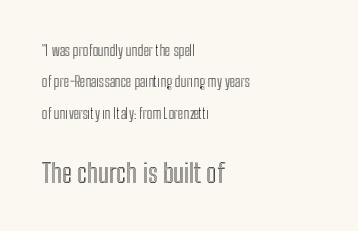
The image shows 26 px text type, upright; set left-aligned, loose line spacing (2.24x), normal letter spacing, not underlined; the second (bottom) block is 1.86x larger.
